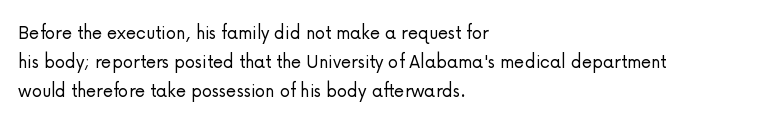
The image shows 21 px text type, upright; set left-aligned, normal line spacing (1.39x), normal letter spacing, not underlined.
